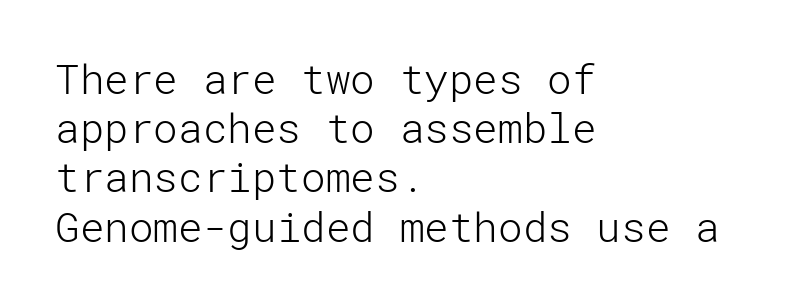
{"serif": "no", "italic": "no", "bold": "no", "weight": "light", "width": "normal", "stroke_contrast": "low", "x_height": "medium", "underline": "no", "align": "left", "line_spacing_ratio": 1.2, "letter_spacing": "normal", "letter_spacing_em": 0.0, "glyph_px": 41}
